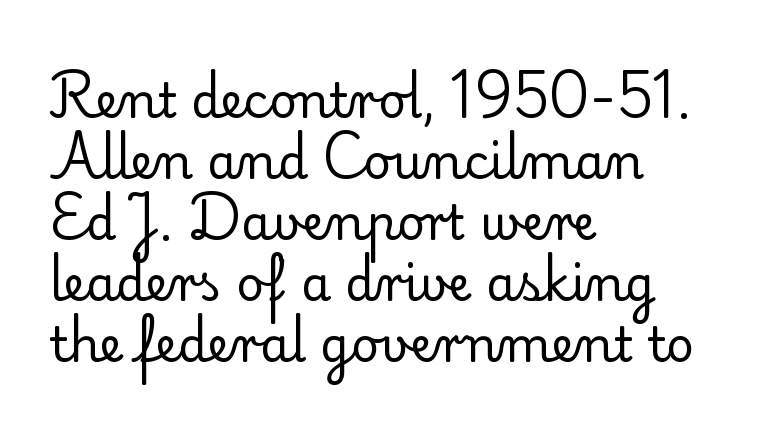
Q: Is the text bold? A: No.
Q: Is the text italic (slanted)? A: No, it is upright.
Q: Is the typeface a serif or a sans-serif typeface? A: Serif.
Q: Is the text underlined? A: No.
Q: How is the paragraph aligned? A: Left-aligned.
Q: Is the spacing between letters normal or unusually wide? A: Normal.
Q: Is the spacing between lines tight, normal or loose? A: Normal.
Q: Width (condensed, normal, or wide)? A: Normal.
Q: Stroke contrast? A: Low.
Q: x-height? A: Small.
Q: Monospaced? A: No.
